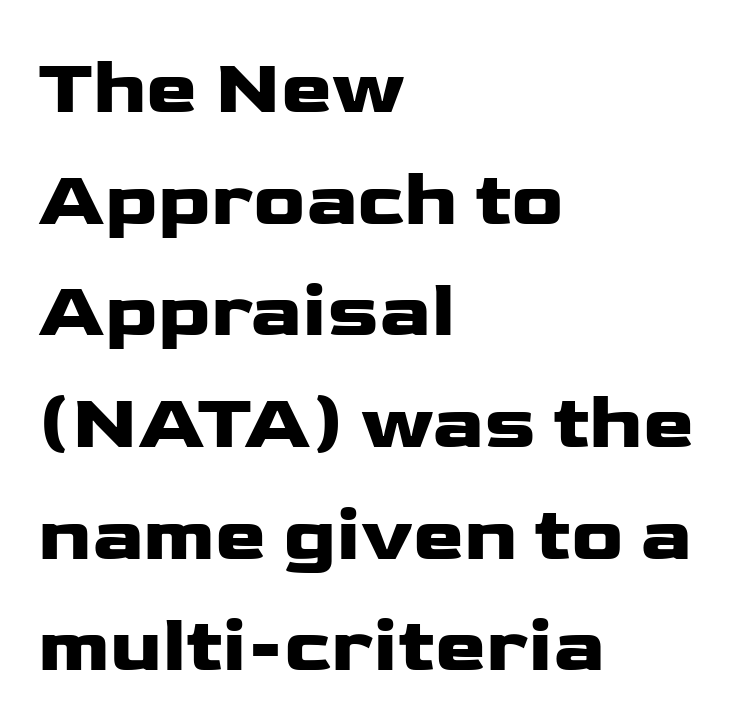
{"serif": "no", "italic": "no", "width": "wide", "stroke_contrast": "low", "x_height": "medium", "monospaced": "no", "underline": "no", "align": "left", "line_spacing": "normal", "line_spacing_ratio": 1.45, "letter_spacing": "normal", "letter_spacing_em": 0.0, "glyph_px": 77}
